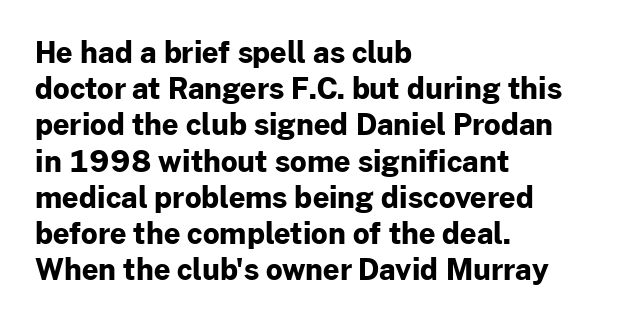
{"serif": "no", "italic": "no", "bold": "yes", "weight": "bold", "width": "normal", "stroke_contrast": "low", "x_height": "medium", "monospaced": "no", "underline": "no", "align": "left", "line_spacing": "normal", "line_spacing_ratio": 1.25, "letter_spacing": "normal", "letter_spacing_em": 0.0, "glyph_px": 29}
